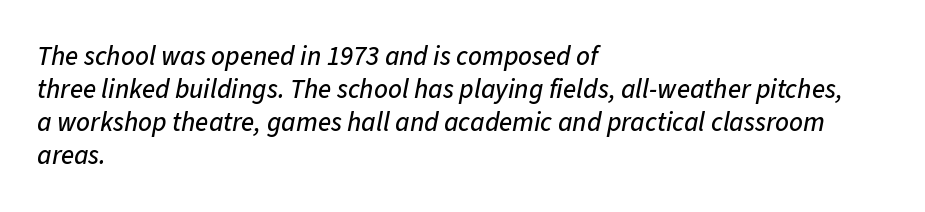
{"italic": "yes", "lean": "right", "slant_degrees": 11, "underline": "no", "align": "left", "line_spacing_ratio": 1.22, "letter_spacing": "normal", "letter_spacing_em": 0.0, "glyph_px": 27}
